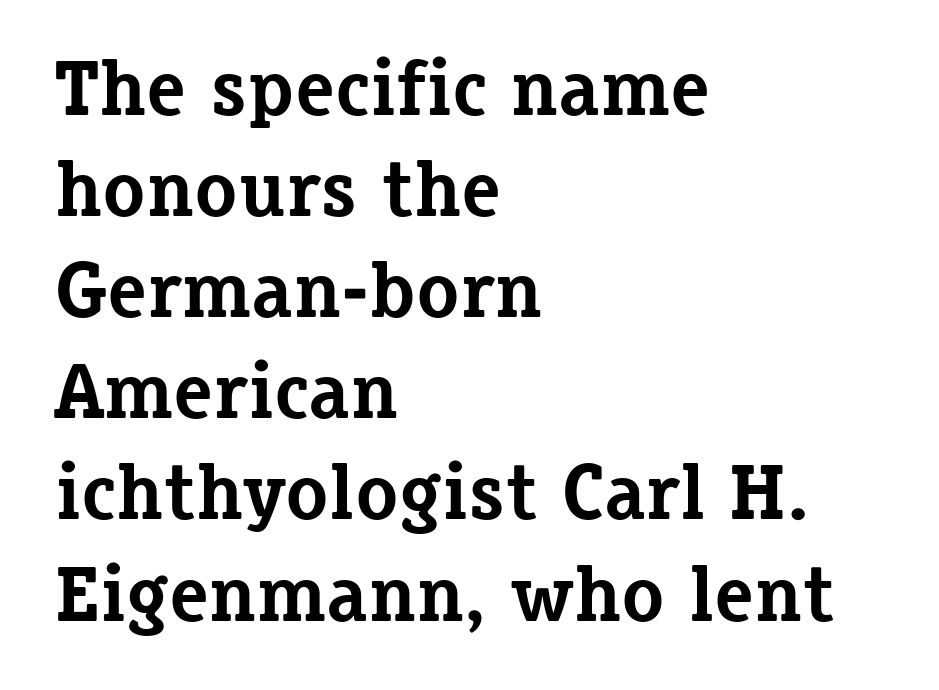
Do the letters lean? They stand straight. How heavy is the stroke? Heavy — this is a bold. Letter spacing: default. Decoration check: the copy has no underline. The block of text has a typical density, with ordinary space between rows. The lines are quadded left.
